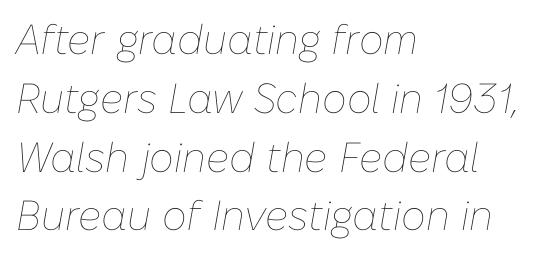
Q: Is the text bold? A: No.
Q: Is the text italic (slanted)? A: Yes, it leans right by about 10 degrees.
Q: Is the text underlined? A: No.
Q: How is the paragraph aligned? A: Left-aligned.
Q: Is the spacing between letters normal or unusually wide? A: Normal.
Q: Is the spacing between lines tight, normal or loose? A: Normal.
Q: Width (condensed, normal, or wide)? A: Normal.
Q: Stroke contrast? A: Low.
Q: x-height? A: Medium.
Q: Monospaced? A: No.
